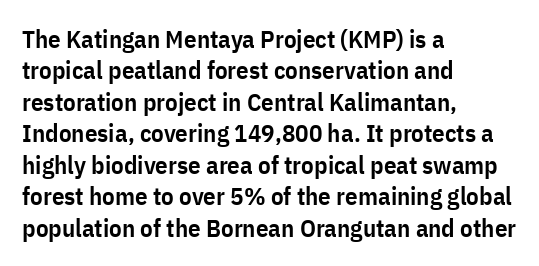
Has an underline been added? It has not. Nobody touched the tracking dial on this one. The rendering uses a semibold face; strokes are thickened but not to full bold. Style check: upright. Normally led — the rows are evenly, conventionally spaced.
